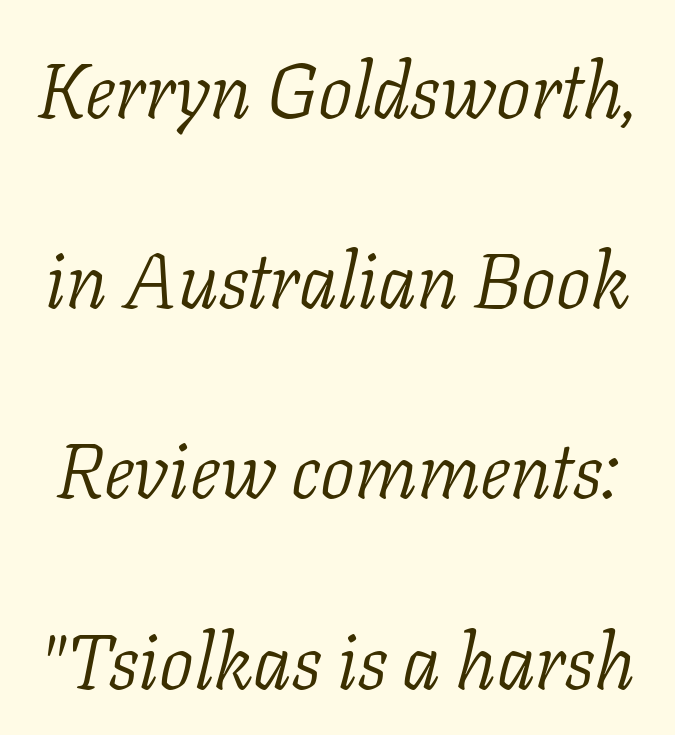
The image shows 77 px light serif type, italic (leaning right); set loose line spacing (2.47x), normal letter spacing, not underlined; low stroke contrast and a medium x-height.
